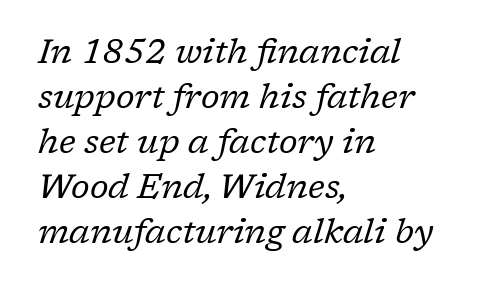
The image shows 34 px regular-weight serif type, italic (leaning right); set left-aligned, normal line spacing (1.32x), normal letter spacing, not underlined; low stroke contrast and a medium x-height.
